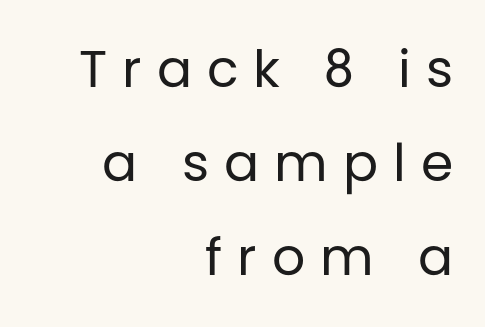
The image shows 52 px regular-weight sans-serif type, upright; set right-aligned, line spacing 1.81x, unusually wide letter spacing (+0.29 em), not underlined; low stroke contrast and a large x-height.
